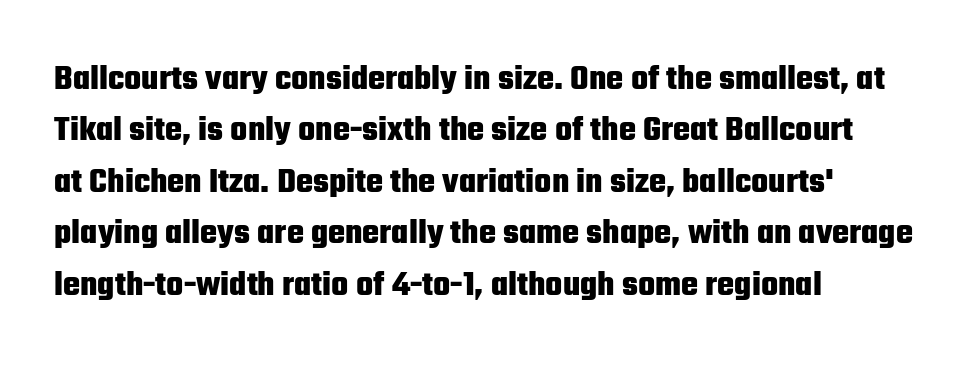
{"serif": "no", "italic": "no", "bold": "yes", "weight": "heavy", "width": "condensed", "stroke_contrast": "low", "x_height": "medium", "monospaced": "no", "underline": "no", "align": "left", "line_spacing": "normal", "line_spacing_ratio": 1.43, "letter_spacing": "normal", "letter_spacing_em": 0.0, "glyph_px": 36}
